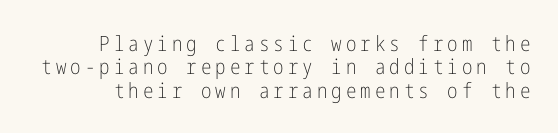
Q: Is the text bold? A: No.
Q: Is the text italic (slanted)? A: No, it is upright.
Q: Is the text underlined? A: No.
Q: Is the spacing between lines tight, normal or loose? A: Tight.
